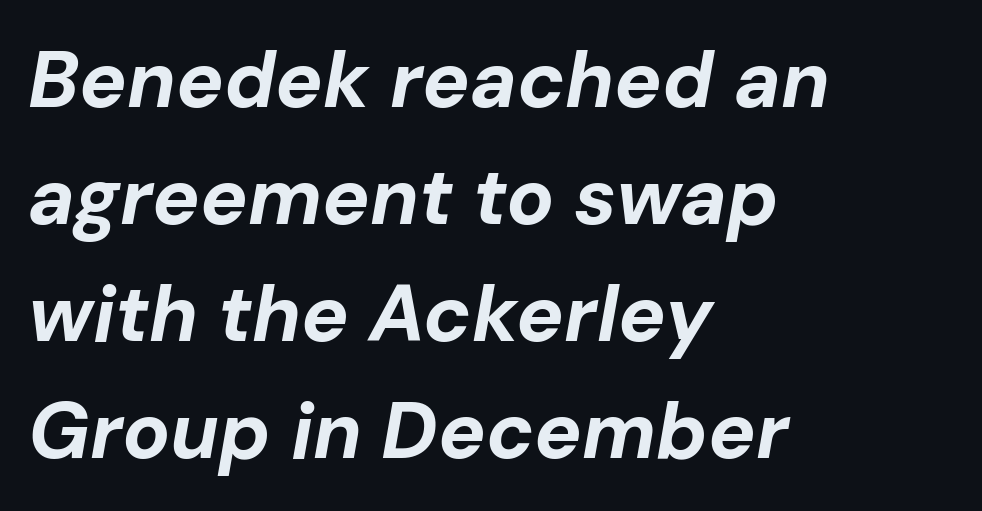
The image shows 79 px bold type, italic (leaning right); set left-aligned, normal line spacing (1.48x), normal letter spacing, not underlined; low stroke contrast and a medium x-height.
